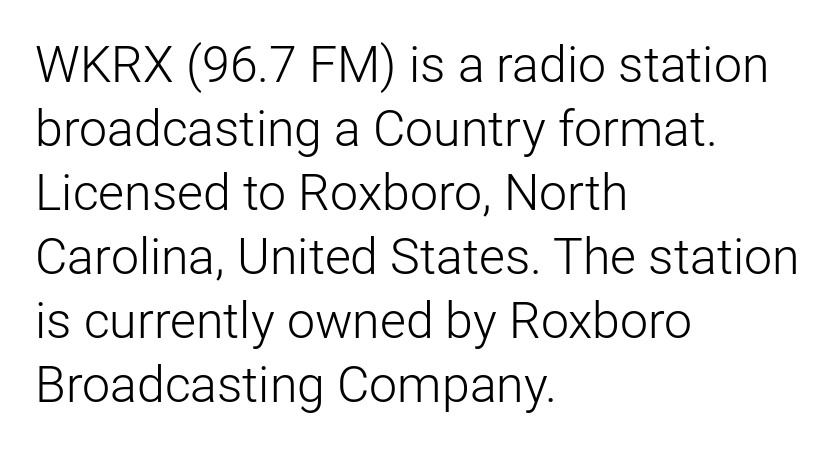
Q: Is the text bold? A: No.
Q: Is the text italic (slanted)? A: No, it is upright.
Q: Is the typeface a serif or a sans-serif typeface? A: Sans-serif.
Q: Is the text underlined? A: No.
Q: How is the paragraph aligned? A: Left-aligned.
Q: Is the spacing between letters normal or unusually wide? A: Normal.
Q: Is the spacing between lines tight, normal or loose? A: Normal.
Q: Width (condensed, normal, or wide)? A: Normal.
Q: Stroke contrast? A: Low.
Q: x-height? A: Medium.
Q: Monospaced? A: No.
